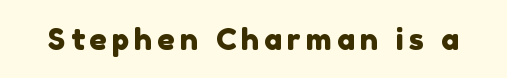
{"serif": "no", "width": "normal", "x_height": "medium", "monospaced": "no", "underline": "no", "glyph_px": 30}
